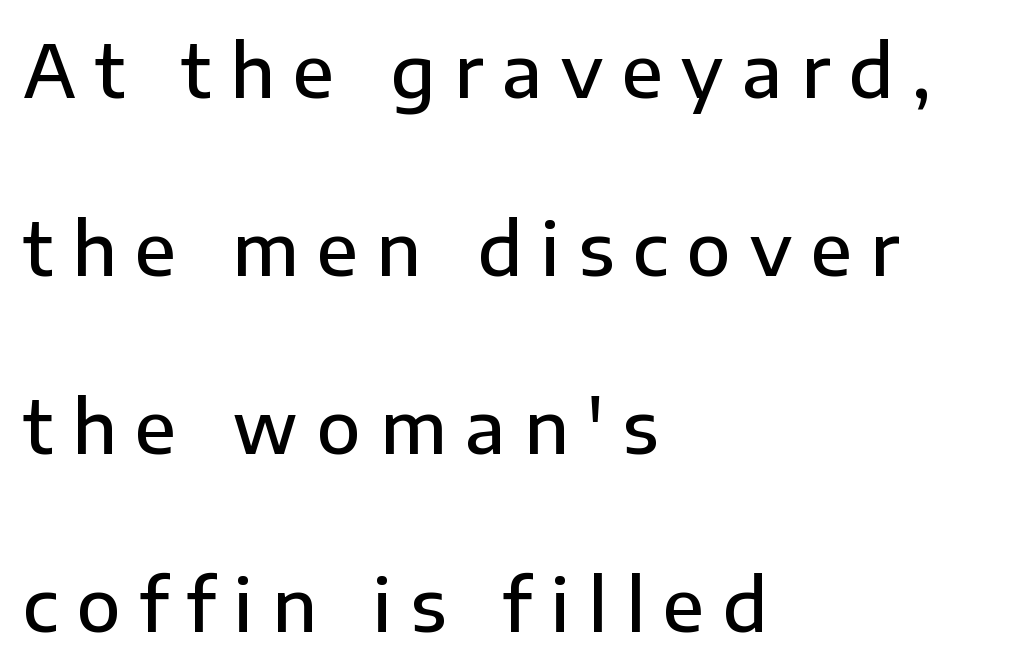
{"serif": "no", "italic": "no", "bold": "semi", "weight": "semibold", "width": "normal", "stroke_contrast": "low", "x_height": "medium", "monospaced": "no", "underline": "no", "align": "left", "line_spacing": "loose", "line_spacing_ratio": 2.47, "letter_spacing": "wide", "letter_spacing_em": 0.26, "glyph_px": 72}
